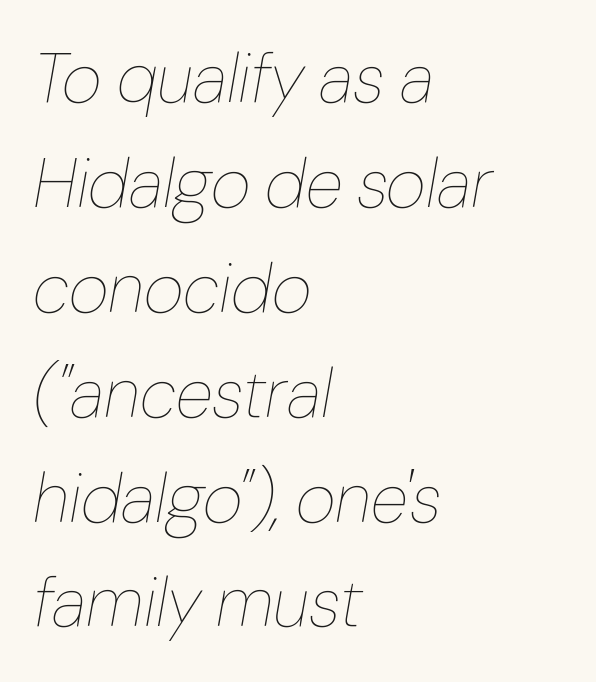
Q: Is the text bold? A: No.
Q: Is the text italic (slanted)? A: Yes, it leans right by about 10 degrees.
Q: Is the text underlined? A: No.
Q: How is the paragraph aligned? A: Left-aligned.
Q: Is the spacing between letters normal or unusually wide? A: Normal.
Q: Is the spacing between lines tight, normal or loose? A: Normal.
Q: Width (condensed, normal, or wide)? A: Normal.
Q: Stroke contrast? A: Low.
Q: x-height? A: Medium.
Q: Monospaced? A: No.
